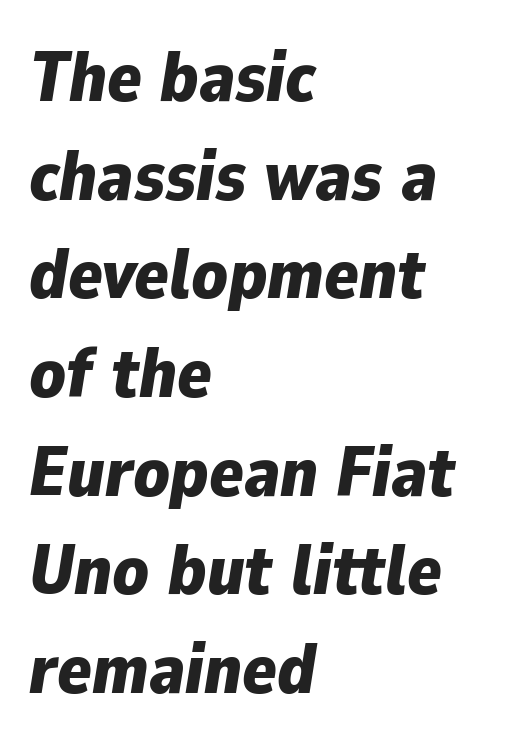
Is this a fixed-width face? No — the glyphs have proportional, varying widths. The string is rendered with underlining switched off. Typesetter's note: full bold, strokes at maximum text heaviness. Regular leading. These lines keep a tight, regular rhythm from letter to letter. The passage shown leans; its letterforms are oblique.
